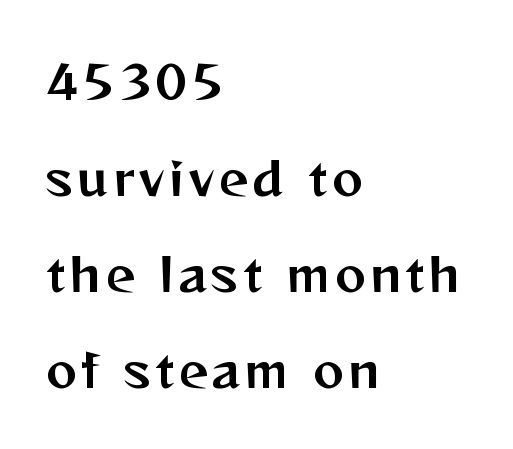
Descenders are the only things crossing below the line. This rendering uses left alignment, leaving the right contour irregular. This block would shrink considerably if given ordinary leading; it's expanded now. The designer went with a sans here, leaving each stem footless. Upright lettering throughout. The rendering uses natural spacing where letterforms have individual widths.
